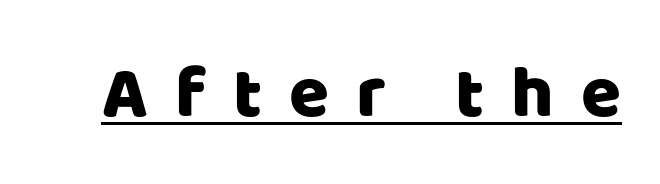
The image shows 73 px sans-serif type, upright; set unusually wide letter spacing (+0.37 em), underlined; low stroke contrast and a large x-height.
